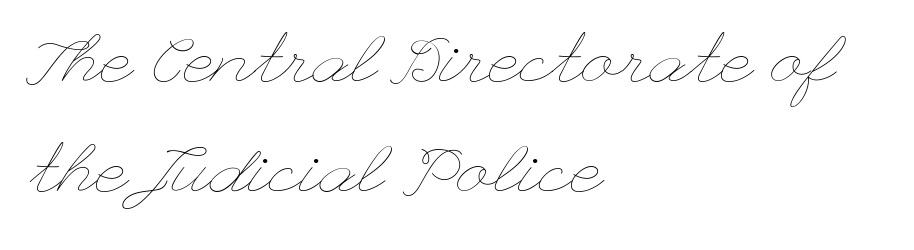
Line starts are locked; line ends wander. Stroke mass is kept to a normal reading level or below. Between one letter and the next there's only the usual sliver of space.
